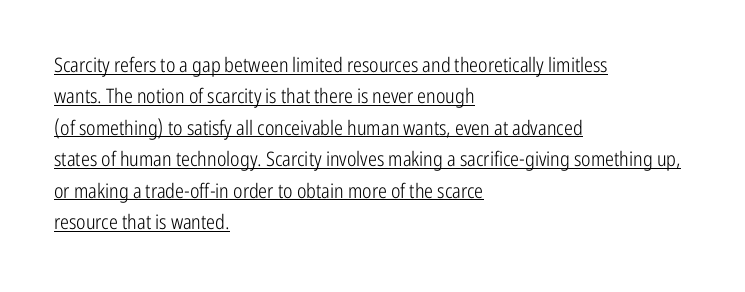
The image shows 20 px text type, upright; set left-aligned, normal line spacing (1.57x), normal letter spacing, underlined.
